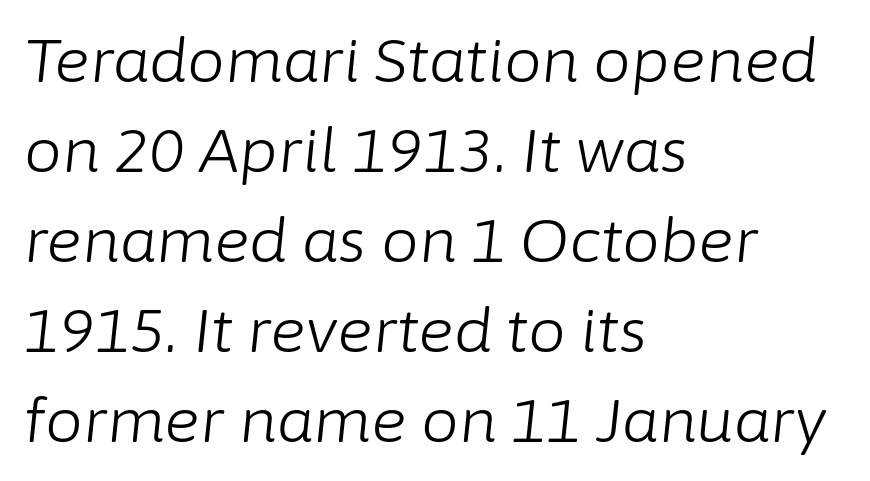
The image shows 60 px light type, italic (leaning right); set left-aligned, normal line spacing (1.5x), normal letter spacing, not underlined; low stroke contrast and a medium x-height.
